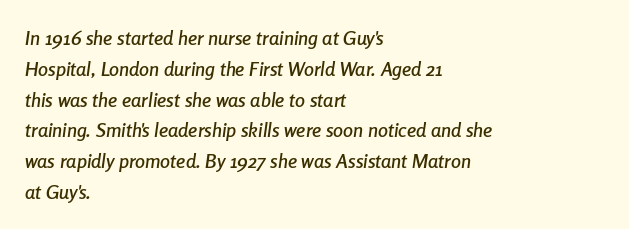
The image shows 20 px text type, italic (leaning right); set left-aligned, normal line spacing (1.54x), normal letter spacing, not underlined.
